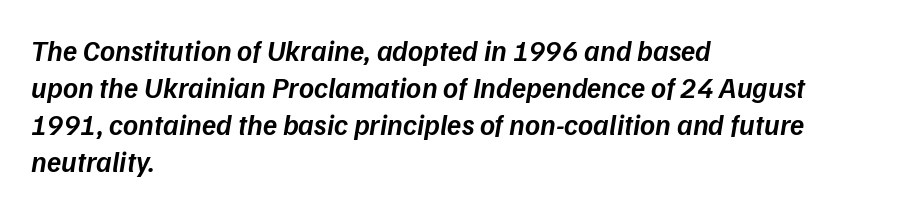
{"italic": "yes", "lean": "right", "slant_degrees": 9, "bold": "semi", "weight": "semibold", "width": "normal", "stroke_contrast": "low", "x_height": "medium", "monospaced": "no", "underline": "no", "align": "left", "line_spacing": "normal", "line_spacing_ratio": 1.28, "letter_spacing": "normal", "letter_spacing_em": 0.0, "glyph_px": 29}
